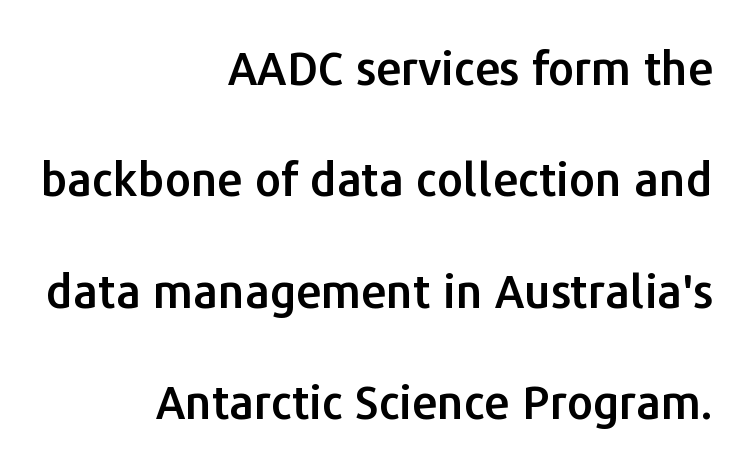
The image shows 46 px sans-serif type, upright; set right-aligned, loose line spacing (2.42x), normal letter spacing, not underlined; low stroke contrast and a medium x-height.
